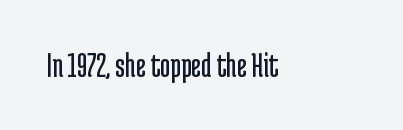
{"serif": "no", "italic": "no", "bold": "no", "weight": "regular", "width": "condensed", "stroke_contrast": "low", "x_height": "medium", "monospaced": "no", "underline": "no", "align": "left", "letter_spacing": "normal", "letter_spacing_em": 0.0, "glyph_px": 35}
